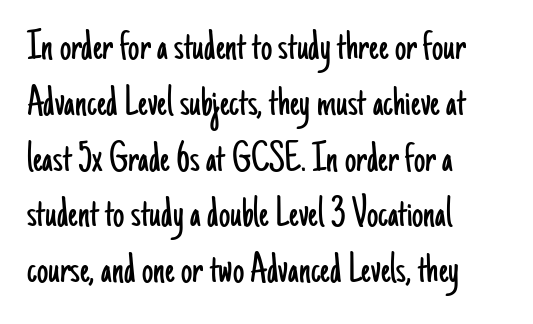
Italic: no, the glyphs are upright roman. All the whitespace from short lines collects on the right. The glyphs in this specimen are sans serif. This rendering leaves character spacing at its baseline value. The characters are drawn with everyday or finer stroke widths. Note the varied advance widths — an 'i' is clearly narrower than an 'm'.
